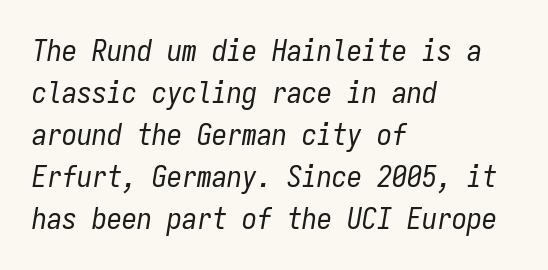
{"italic": "yes", "lean": "right", "slant_degrees": 9, "bold": "no", "weight": "regular", "width": "condensed", "stroke_contrast": "low", "x_height": "medium", "monospaced": "yes", "underline": "no", "align": "left", "line_spacing": "normal", "line_spacing_ratio": 1.4, "letter_spacing": "normal", "letter_spacing_em": 0.0, "glyph_px": 30}
